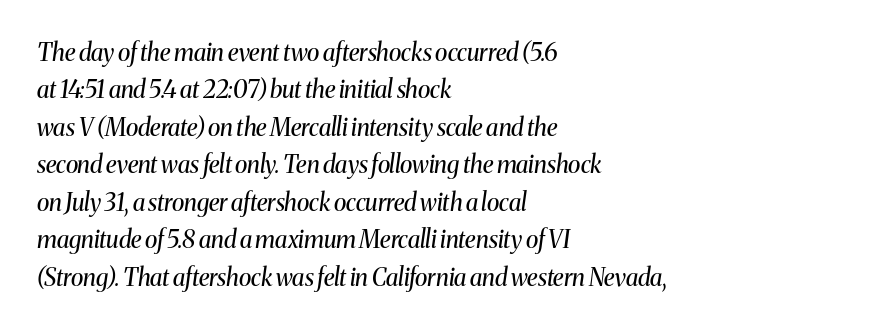
Q: Is the text bold? A: No.
Q: Is the text italic (slanted)? A: Yes, it leans right by about 8 degrees.
Q: Is the text underlined? A: No.
Q: How is the paragraph aligned? A: Left-aligned.
Q: Is the spacing between letters normal or unusually wide? A: Normal.
Q: Is the spacing between lines tight, normal or loose? A: Normal.
